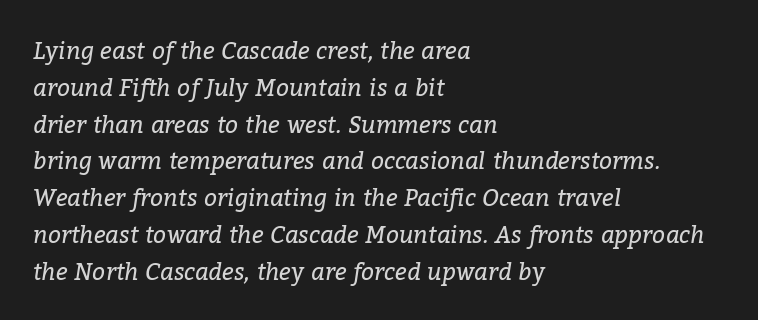
Glyph-to-glyph distance matches everyday printed text. The space directly below the letters is spotless. The paragraph has a hard left edge and a soft right edge. There's an unmistakable incline to the writing here.
